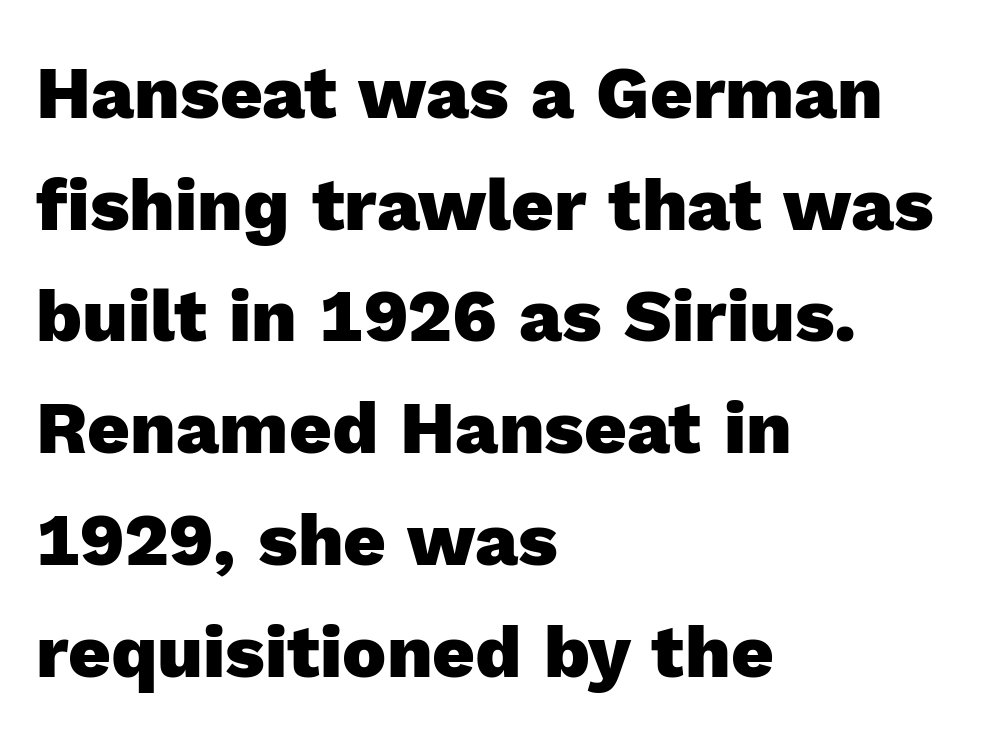
Q: Is the text bold? A: Yes.
Q: Is the text italic (slanted)? A: No, it is upright.
Q: Is the typeface a serif or a sans-serif typeface? A: Sans-serif.
Q: Is the text underlined? A: No.
Q: How is the paragraph aligned? A: Left-aligned.
Q: Is the spacing between letters normal or unusually wide? A: Normal.
Q: Is the spacing between lines tight, normal or loose? A: Normal.
Q: Width (condensed, normal, or wide)? A: Normal.
Q: x-height? A: Medium.
Q: Monospaced? A: No.
